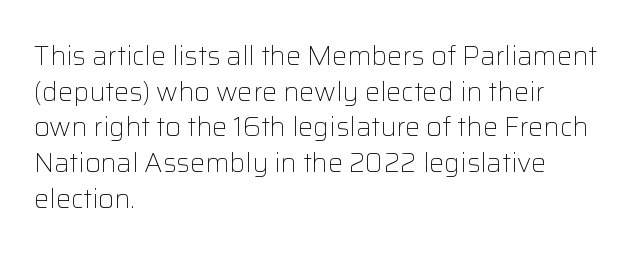
Notice how descenders clear the ascenders below comfortably — that's standard leading. Rule under the text: the space is simply empty. This rendering uses left alignment, leaving the right contour irregular. The type sits square on the baseline with zero lean. The font sits on the lighter half of the weight spectrum, regular included. The gaps between neighbouring characters are ordinary and unremarkable.
